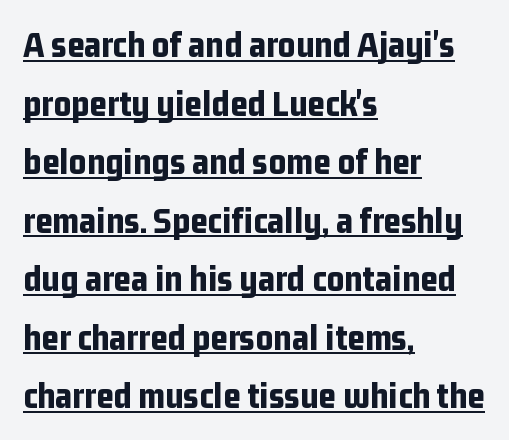
The image shows 38 px bold, condensed sans-serif type, upright; set left-aligned, normal line spacing (1.54x), normal letter spacing, underlined; low stroke contrast and a medium x-height.
